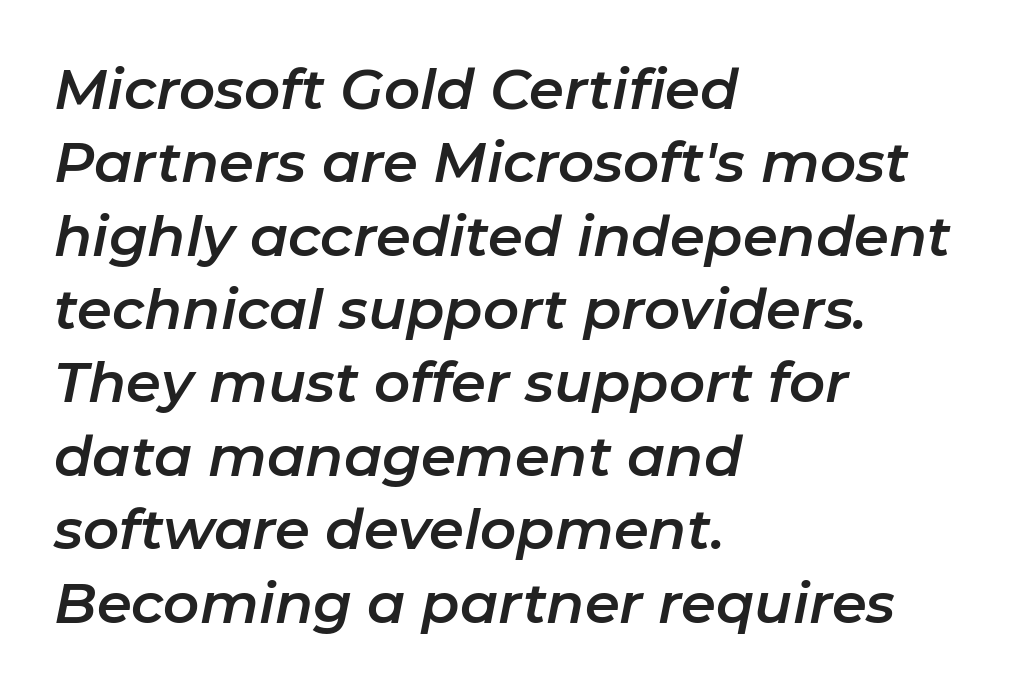
{"italic": "yes", "lean": "right", "slant_degrees": 11, "width": "normal", "stroke_contrast": "low", "x_height": "medium", "monospaced": "no", "underline": "no", "align": "left", "line_spacing": "normal", "line_spacing_ratio": 1.31, "letter_spacing": "normal", "letter_spacing_em": 0.0, "glyph_px": 56}
